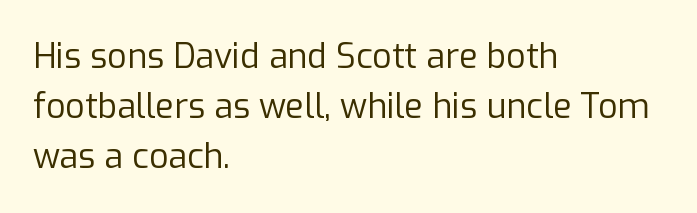
Nope, no serifs anywhere on these letters. Leading: standard. The string is rendered with underlining switched off. Here the designer chose a conventional face with non-uniform glyph widths. No extra ink here — the face is not bold. The letters sit at their default tracking, neither squeezed nor spread.
